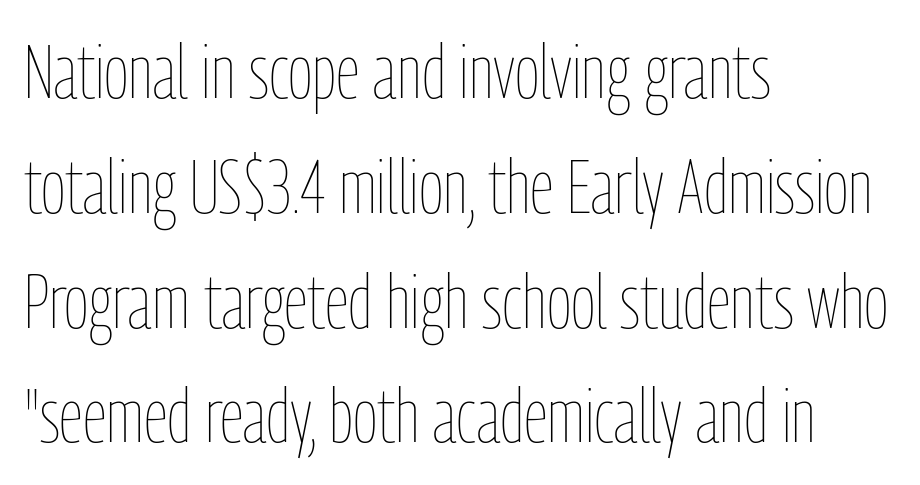
The image shows 76 px thin, condensed type, upright; set left-aligned, normal line spacing (1.51x), normal letter spacing, not underlined; low stroke contrast and a medium x-height.
